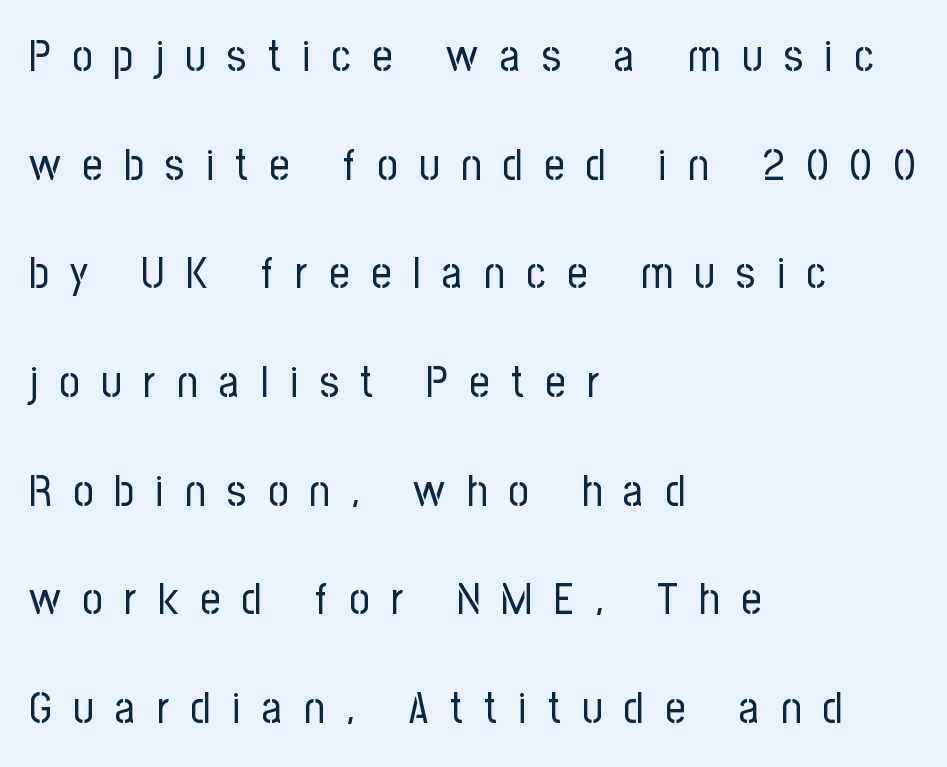
{"serif": "no", "italic": "no", "bold": "no", "weight": "regular", "width": "condensed", "stroke_contrast": "low", "x_height": "medium", "monospaced": "no", "underline": "no", "align": "left", "line_spacing": "loose", "line_spacing_ratio": 2.47, "letter_spacing": "wide", "letter_spacing_em": 0.49, "glyph_px": 44}
